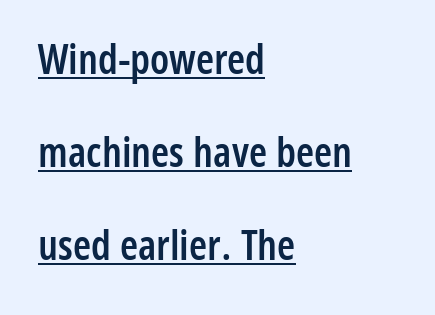
Q: Is the text bold? A: Semi-bold.
Q: Is the text italic (slanted)? A: No, it is upright.
Q: Is the typeface a serif or a sans-serif typeface? A: Sans-serif.
Q: Is the text underlined? A: Yes.
Q: How is the paragraph aligned? A: Left-aligned.
Q: Is the spacing between letters normal or unusually wide? A: Normal.
Q: Is the spacing between lines tight, normal or loose? A: Loose.
Q: Width (condensed, normal, or wide)? A: Condensed.
Q: Stroke contrast? A: Low.
Q: x-height? A: Medium.
Q: Monospaced? A: No.
